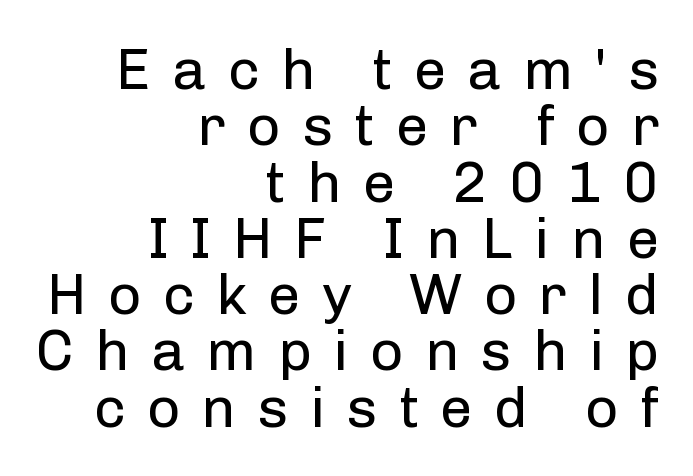
The image shows 58 px regular-weight sans-serif type, upright; set right-aligned, tight line spacing (0.97x), unusually wide letter spacing (+0.37 em), not underlined; low stroke contrast and a medium x-height.
